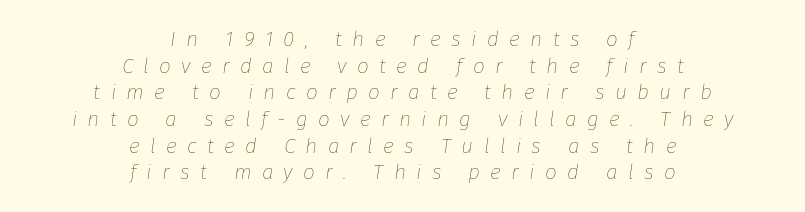
Q: Is the text bold? A: No.
Q: Is the text italic (slanted)? A: Yes, it leans right by about 8 degrees.
Q: Is the text underlined? A: No.
Q: How is the paragraph aligned? A: Centered.
Q: Is the spacing between letters normal or unusually wide? A: Unusually wide.
Q: Is the spacing between lines tight, normal or loose? A: Normal.
